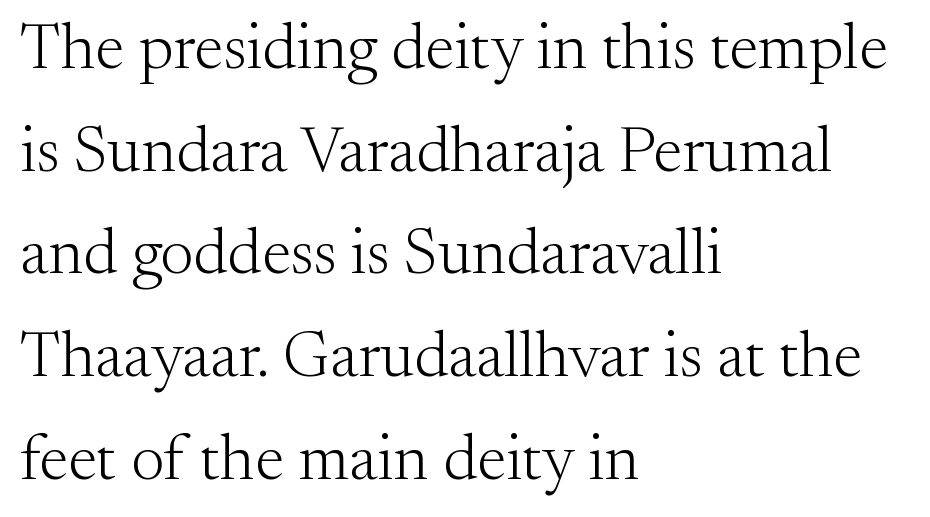
{"serif": "yes", "italic": "no", "bold": "no", "weight": "light", "width": "normal", "stroke_contrast": "medium", "x_height": "small", "monospaced": "no", "underline": "no", "align": "left", "line_spacing": "normal", "line_spacing_ratio": 1.58, "letter_spacing": "normal", "letter_spacing_em": 0.0, "glyph_px": 65}
